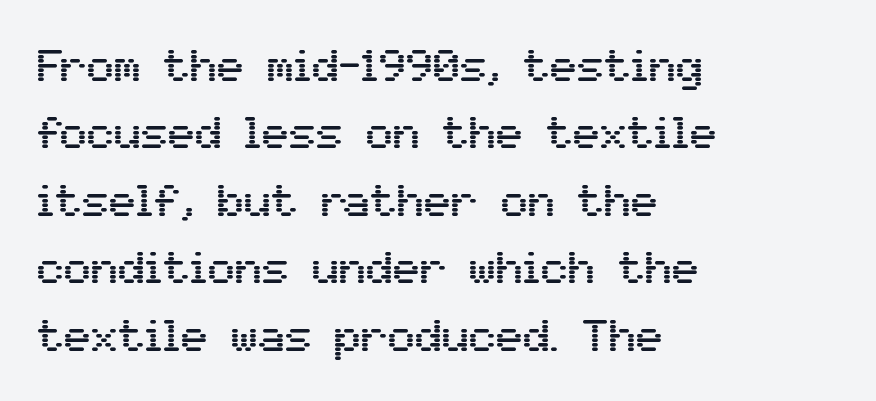
{"serif": "no", "italic": "no", "width": "normal", "stroke_contrast": "medium", "x_height": "medium", "monospaced": "no", "underline": "no", "align": "left", "line_spacing": "normal", "line_spacing_ratio": 1.5, "letter_spacing": "normal", "letter_spacing_em": 0.0, "glyph_px": 45}
